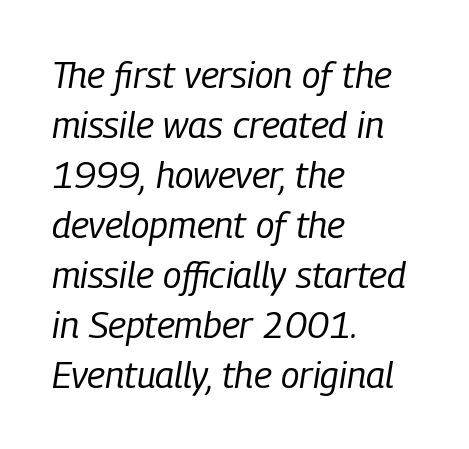
Q: Is the text bold? A: No.
Q: Is the text italic (slanted)? A: Yes, it leans right by about 9 degrees.
Q: Is the text underlined? A: No.
Q: How is the paragraph aligned? A: Left-aligned.
Q: Is the spacing between letters normal or unusually wide? A: Normal.
Q: Is the spacing between lines tight, normal or loose? A: Normal.
Q: Width (condensed, normal, or wide)? A: Condensed.
Q: Stroke contrast? A: Low.
Q: x-height? A: Medium.
Q: Monospaced? A: No.
